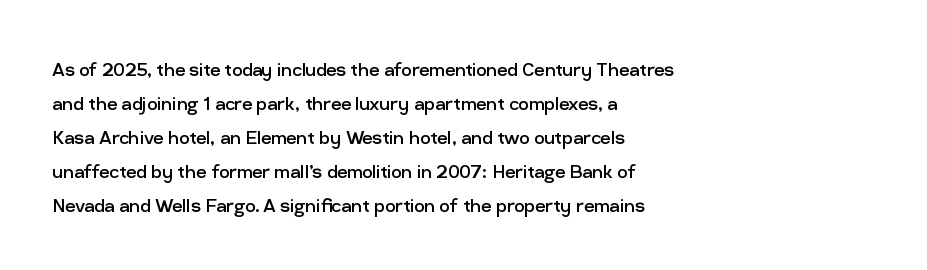
{"italic": "no", "bold": "no", "underline": "no", "align": "left", "line_spacing": "normal", "line_spacing_ratio": 1.48, "letter_spacing": "normal", "letter_spacing_em": 0.0, "glyph_px": 23}
